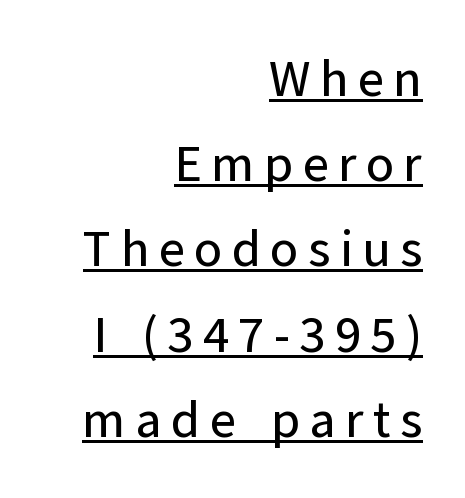
Unlike a traditional serif, this face leaves its strokes unadorned. The face used here is proportionally spaced, like ordinary book or web type. Upright lettering throughout. The typesetter chose a ragged-left arrangement here.
